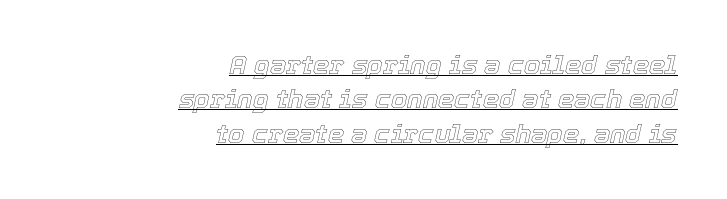
Q: Is the text italic (slanted)? A: Yes, it leans right by about 12 degrees.
Q: Is the text underlined? A: Yes.
Q: How is the paragraph aligned? A: Right-aligned.
Q: Is the spacing between letters normal or unusually wide? A: Normal.
Q: Is the spacing between lines tight, normal or loose? A: Normal.
